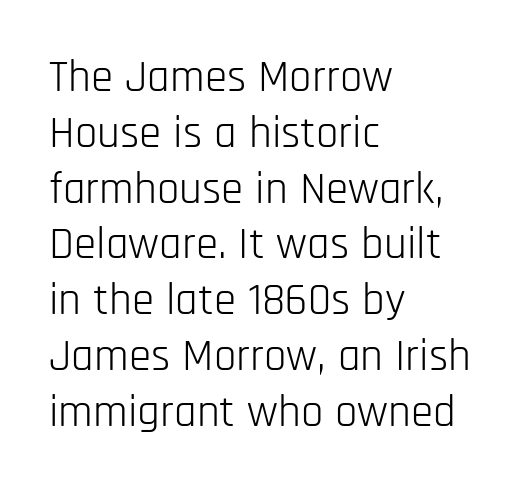
The image shows 45 px light, condensed sans-serif type, upright; set left-aligned, line spacing 1.24x, normal letter spacing, not underlined; low stroke contrast and a large x-height.
